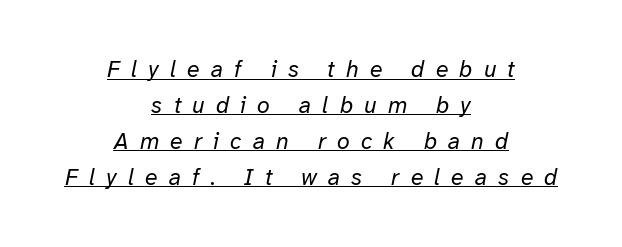
The typesetter chose a symmetrical, centered arrangement here. No extra ink here — the face is not bold. Quick note: underline on. Notice how the stems are inclined rather than vertical — that's the hallmark of italics. If you measured baseline to baseline, you'd find a middling distance.
